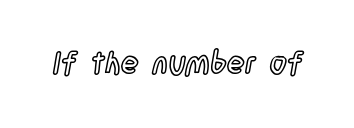
Character widths vary here, with narrow letters taking less room than wide ones. Only glyphs here, with clear space below each row. In terms of letterspacing, this is plain default setting.
